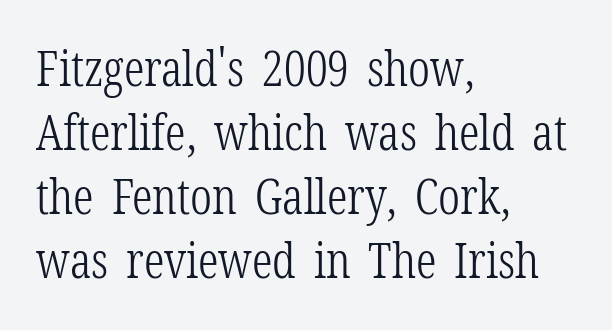
{"serif": "yes", "italic": "no", "bold": "no", "weight": "light", "width": "condensed", "stroke_contrast": "low", "x_height": "medium", "monospaced": "no", "underline": "no", "align": "left", "line_spacing": "normal", "line_spacing_ratio": 1.28, "letter_spacing": "normal", "letter_spacing_em": 0.0, "glyph_px": 50}
